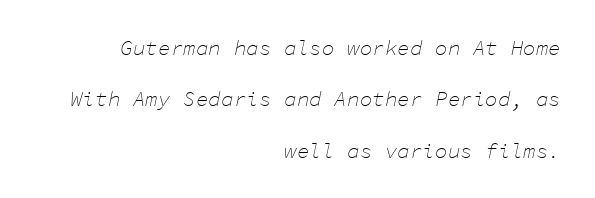
The image shows 21 px text type, italic (leaning right); set right-aligned, loose line spacing (2.45x), normal letter spacing, not underlined.
